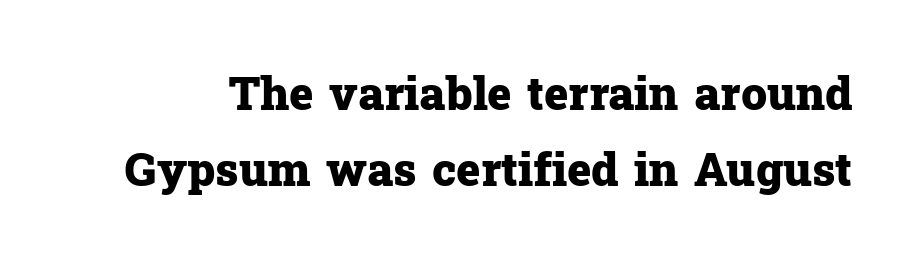
Q: Is the text bold? A: Yes.
Q: Is the text italic (slanted)? A: No, it is upright.
Q: Is the typeface a serif or a sans-serif typeface? A: Serif.
Q: Is the text underlined? A: No.
Q: Is the spacing between letters normal or unusually wide? A: Normal.
Q: Is the spacing between lines tight, normal or loose? A: Normal.
Q: Width (condensed, normal, or wide)? A: Normal.
Q: Stroke contrast? A: Low.
Q: x-height? A: Medium.
Q: Monospaced? A: No.
